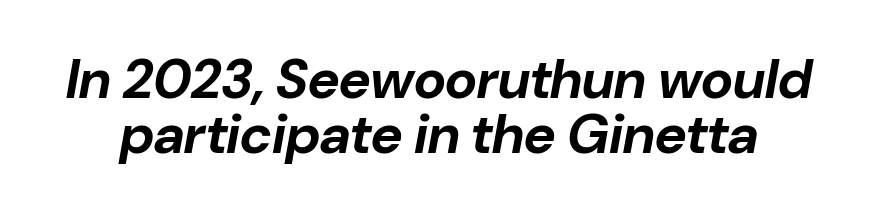
The image shows 55 px bold type, italic (leaning right); set tight line spacing (1.0x), normal letter spacing, not underlined; low stroke contrast and a medium x-height.
